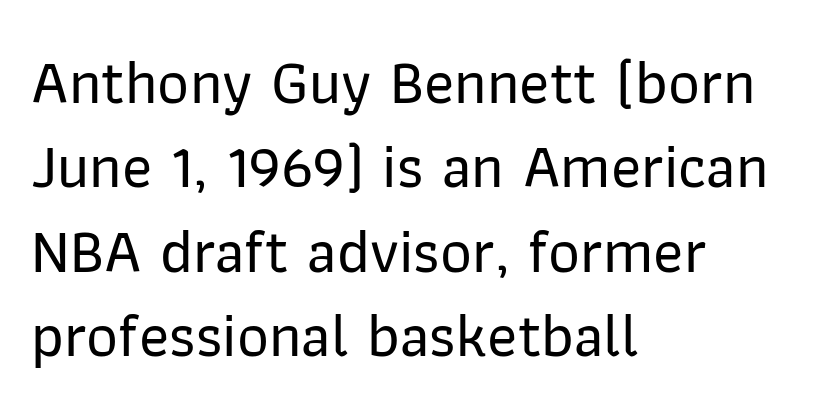
{"serif": "no", "italic": "no", "width": "normal", "stroke_contrast": "low", "x_height": "medium", "monospaced": "no", "underline": "no", "align": "left", "line_spacing": "normal", "line_spacing_ratio": 1.36, "letter_spacing": "normal", "letter_spacing_em": 0.0, "glyph_px": 62}
